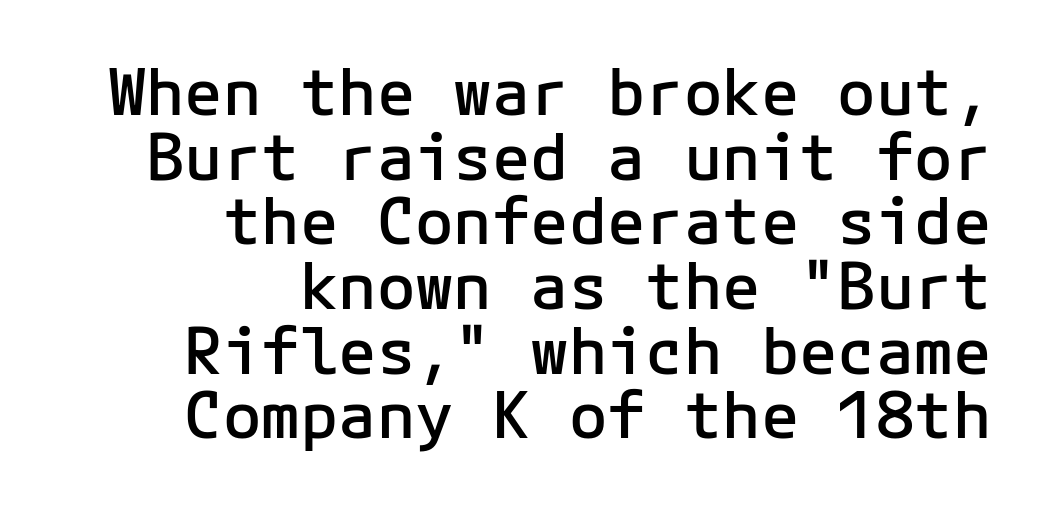
{"serif": "no", "italic": "no", "bold": "semi", "weight": "semibold", "width": "normal", "stroke_contrast": "low", "x_height": "medium", "monospaced": "yes", "underline": "no", "align": "right", "line_spacing": "tight", "line_spacing_ratio": 1.01, "letter_spacing": "normal", "letter_spacing_em": 0.0, "glyph_px": 64}
